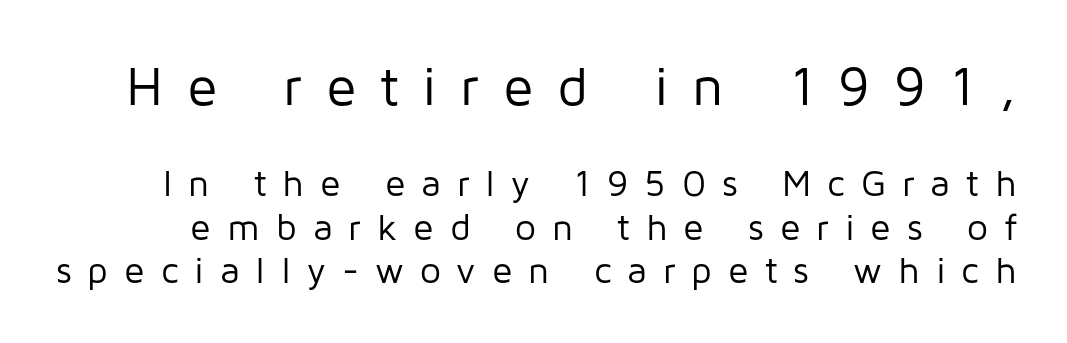
Q: Is the text bold? A: No.
Q: Is the text italic (slanted)? A: No, it is upright.
Q: Is the typeface a serif or a sans-serif typeface? A: Sans-serif.
Q: Is the text underlined? A: No.
Q: Is the spacing between letters normal or unusually wide? A: Unusually wide.
Q: Which block of text is set in a larger size, the first (top) or the second (bottom)? A: The first (top) one.
Q: Width (condensed, normal, or wide)? A: Normal.
Q: Stroke contrast? A: Low.
Q: x-height? A: Medium.
Q: Monospaced? A: No.
